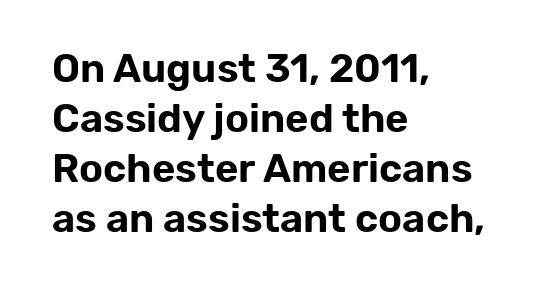
The image shows 40 px sans-serif type, upright; set left-aligned, normal line spacing (1.25x), normal letter spacing, not underlined; low stroke contrast and a medium x-height.
